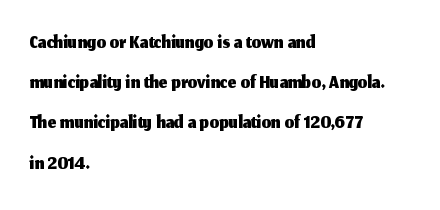
The face used here is a sans, in the tradition of grotesques and geometrics. Character widths vary here, with narrow letters taking less room than wide ones. It's the straight-up-and-down kind of type. The letters sit at their default tracking, neither squeezed nor spread.
